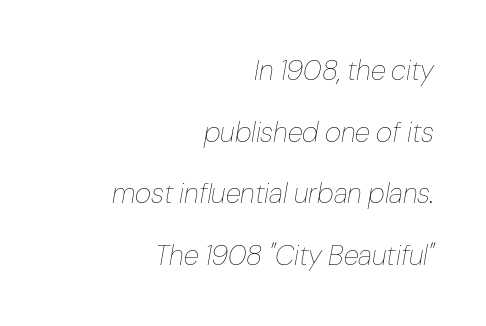
The image shows 28 px thin type, italic (leaning right); set right-aligned, loose line spacing (2.2x), normal letter spacing, not underlined; low stroke contrast and a medium x-height.
